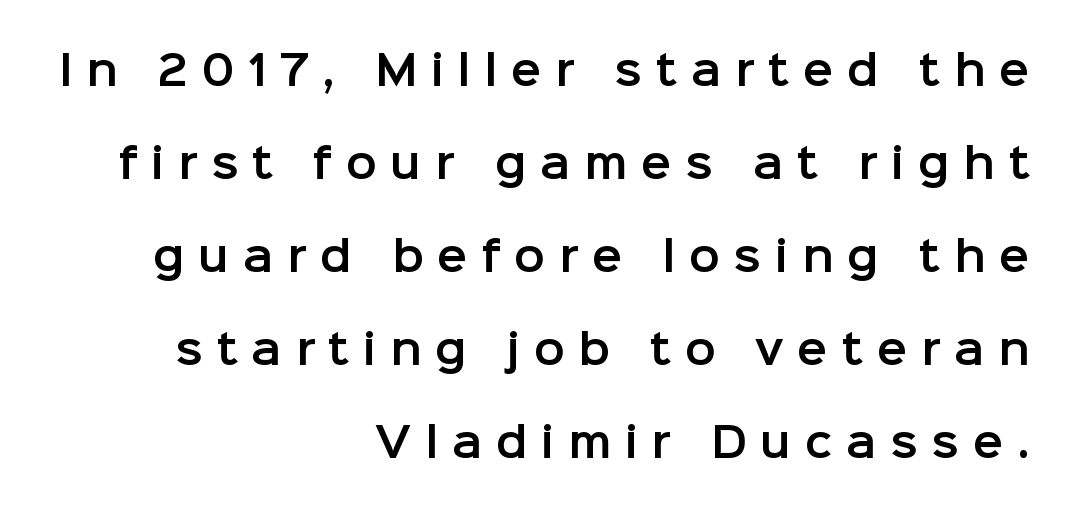
The image shows 41 px sans-serif type, upright; set right-aligned, loose line spacing (2.27x), unusually wide letter spacing (+0.33 em), not underlined; low stroke contrast and a medium x-height.
